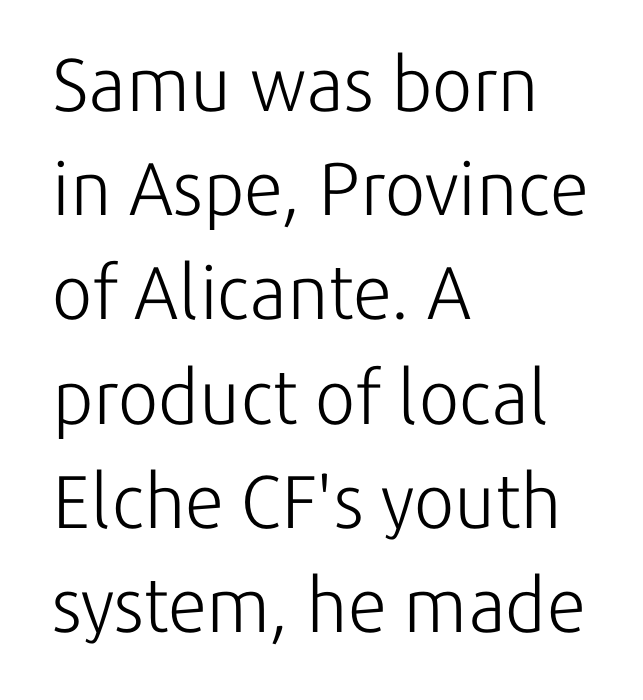
Horizontal bands of white between lines are of average thickness. Has an underline been added? It has not. You could call the tracking neutral — neither tight nor loose. Horizontally, the lines are justified to the leading edge only. Is there any slant? The stems are plumb. Weight: not bold — regular or lighter.
